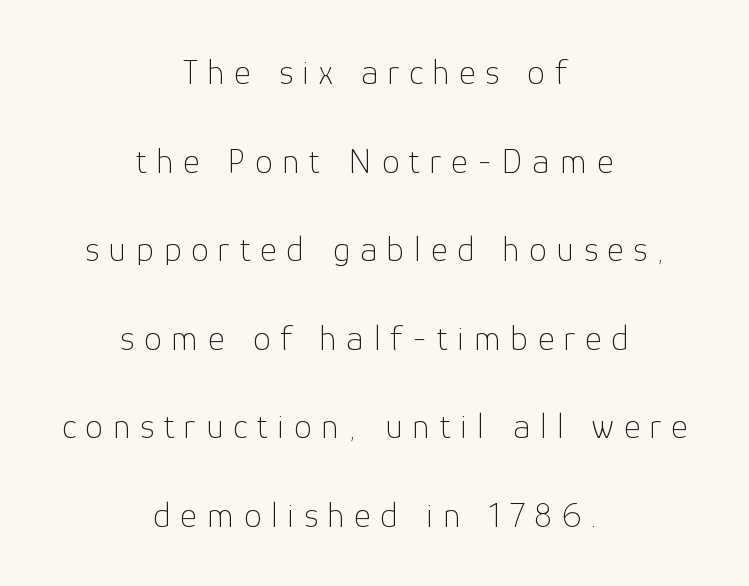
{"serif": "no", "italic": "no", "bold": "no", "weight": "thin", "width": "normal", "stroke_contrast": "low", "x_height": "medium", "monospaced": "no", "underline": "no", "align": "center", "line_spacing": "loose", "line_spacing_ratio": 2.46, "letter_spacing": "wide", "letter_spacing_em": 0.27, "glyph_px": 36}
